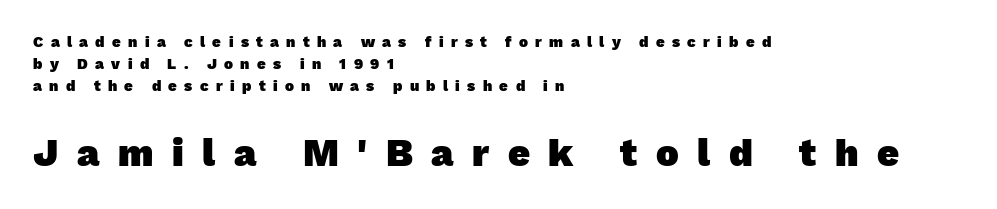
The image shows 38 px heavy sans-serif type; set left-aligned, normal line spacing (1.48x), unusually wide letter spacing (+0.49 em), not underlined; the second (bottom) block is 2.53x larger; low stroke contrast and a medium x-height.
